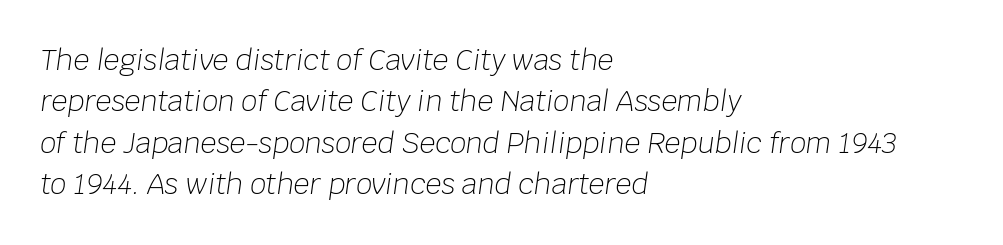
The image shows 28 px light type, italic (leaning right); set left-aligned, normal line spacing (1.48x), normal letter spacing, not underlined; low stroke contrast and a large x-height.
